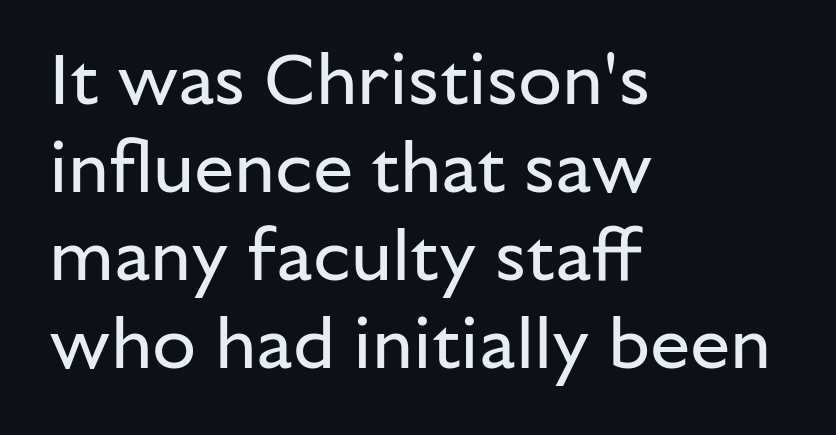
The space beneath each line is pristine and unruled. Nothing sits at the stroke ends, so this counts as sans-serif. Ascenders rise straight up at ninety degrees. This is not heavy type; no bold has been used.
